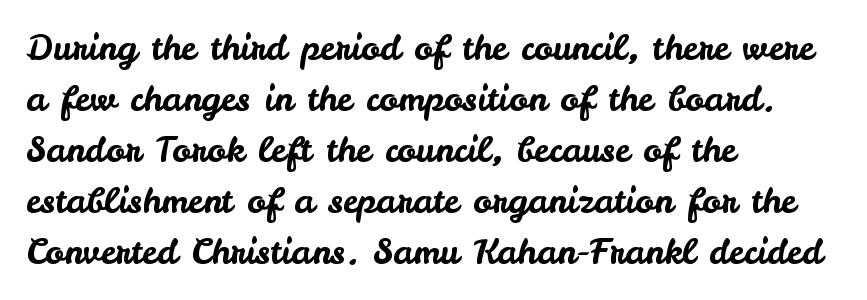
Q: Is the text italic (slanted)? A: Yes.
Q: Is the typeface a serif or a sans-serif typeface? A: Sans-serif.
Q: Is the text underlined? A: No.
Q: How is the paragraph aligned? A: Left-aligned.
Q: Is the spacing between letters normal or unusually wide? A: Normal.
Q: Is the spacing between lines tight, normal or loose? A: Normal.
Q: Width (condensed, normal, or wide)? A: Normal.
Q: Stroke contrast? A: Low.
Q: x-height? A: Small.
Q: Monospaced? A: No.
